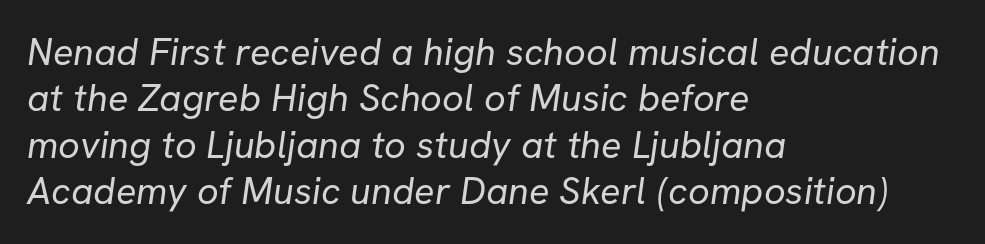
Q: Is the text bold? A: No.
Q: Is the typeface a serif or a sans-serif typeface? A: Sans-serif.
Q: Is the text underlined? A: No.
Q: How is the paragraph aligned? A: Left-aligned.
Q: Is the spacing between letters normal or unusually wide? A: Normal.
Q: Width (condensed, normal, or wide)? A: Normal.
Q: Stroke contrast? A: Low.
Q: x-height? A: Medium.
Q: Monospaced? A: No.
